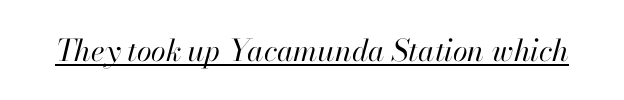
The letters look calm and open, with moderate or lighter stems. Standard letterfit; no display-style spreading of the glyphs. Glance below the letters and you will spot a drawn line. This sample uses an oblique cut, with every glyph tilted off the vertical.
